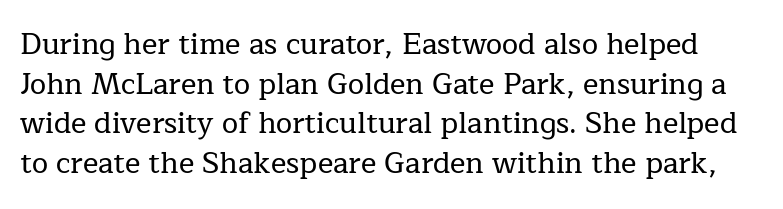
The image shows 29 px serif type, upright; set normal line spacing (1.37x), normal letter spacing, not underlined; low stroke contrast and a medium x-height.
